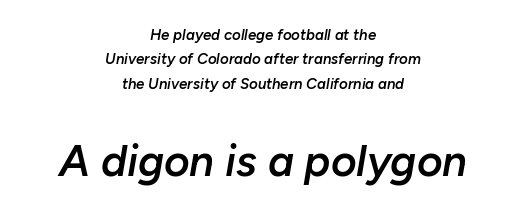
Posture: slanted. Horizontal alignment here is central, giving a formal, balanced look. What's the leading like? Ordinary, nothing unusual. The characters look somewhat weighty, a semibold short of true bold. Any mark beneath the type? The region is blank. Think of a printed novel: that variable character pitch is what you see here.
